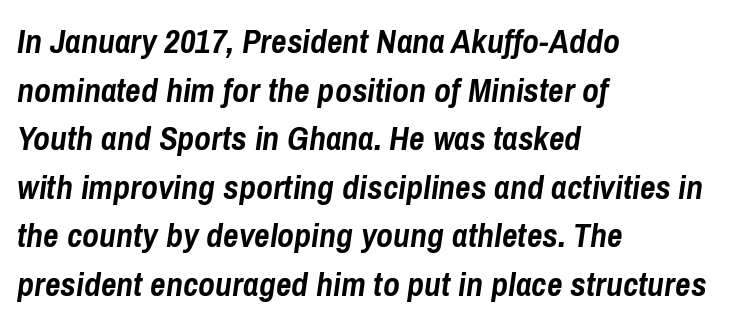
Q: Is the text bold? A: Yes.
Q: Is the text italic (slanted)? A: Yes, it leans right by about 8 degrees.
Q: Is the text underlined? A: No.
Q: How is the paragraph aligned? A: Left-aligned.
Q: Is the spacing between letters normal or unusually wide? A: Normal.
Q: Is the spacing between lines tight, normal or loose? A: Normal.
Q: Width (condensed, normal, or wide)? A: Condensed.
Q: Stroke contrast? A: Low.
Q: x-height? A: Medium.
Q: Monospaced? A: No.
